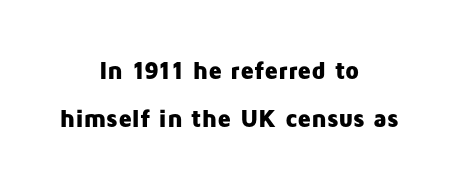
{"italic": "no", "bold": "yes", "underline": "no", "align": "center", "line_spacing": "loose", "line_spacing_ratio": 1.91, "letter_spacing": "normal", "letter_spacing_em": 0.0, "glyph_px": 25}
